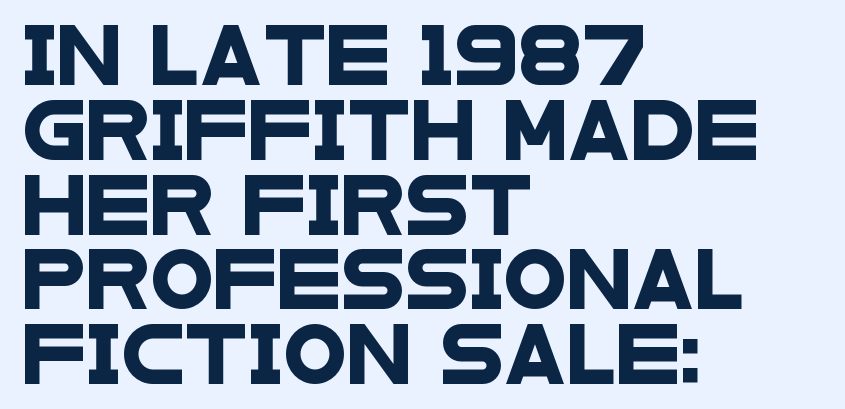
{"serif": "no", "width": "wide", "stroke_contrast": "low", "x_height": "large", "monospaced": "no", "underline": "no", "align": "left", "line_spacing": "normal", "line_spacing_ratio": 1.29, "letter_spacing": "normal", "letter_spacing_em": 0.0, "glyph_px": 58}
